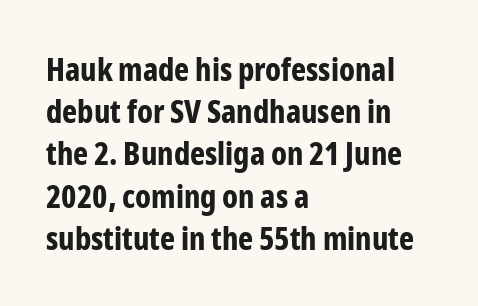
{"serif": "no", "italic": "no", "bold": "yes", "weight": "bold", "width": "condensed", "stroke_contrast": "low", "x_height": "medium", "monospaced": "no", "underline": "no", "align": "left", "line_spacing": "normal", "line_spacing_ratio": 1.32, "letter_spacing": "normal", "letter_spacing_em": 0.0, "glyph_px": 32}
